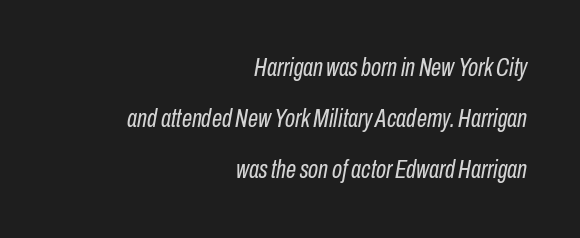
{"italic": "yes", "lean": "right", "slant_degrees": 10, "bold": "no", "underline": "no", "align": "right", "line_spacing": "loose", "line_spacing_ratio": 1.97, "letter_spacing": "normal", "letter_spacing_em": 0.0, "glyph_px": 26}
